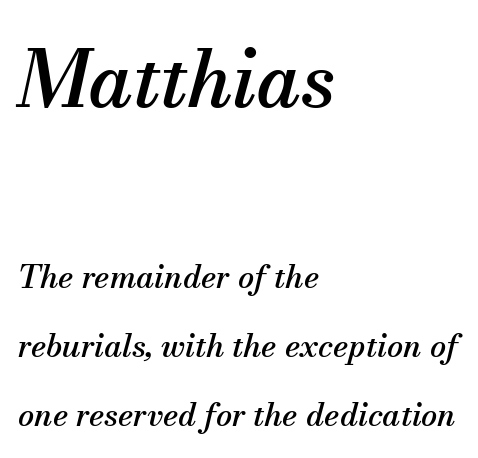
{"serif": "yes", "italic": "yes", "lean": "right", "slant_degrees": 13, "width": "normal", "stroke_contrast": "medium", "x_height": "small", "monospaced": "no", "underline": "no", "align": "left", "line_spacing": "loose", "line_spacing_ratio": 2.16, "letter_spacing": "normal", "letter_spacing_em": 0.0, "larger_block": "first", "size_ratio": 2.47, "glyph_px": 79}
